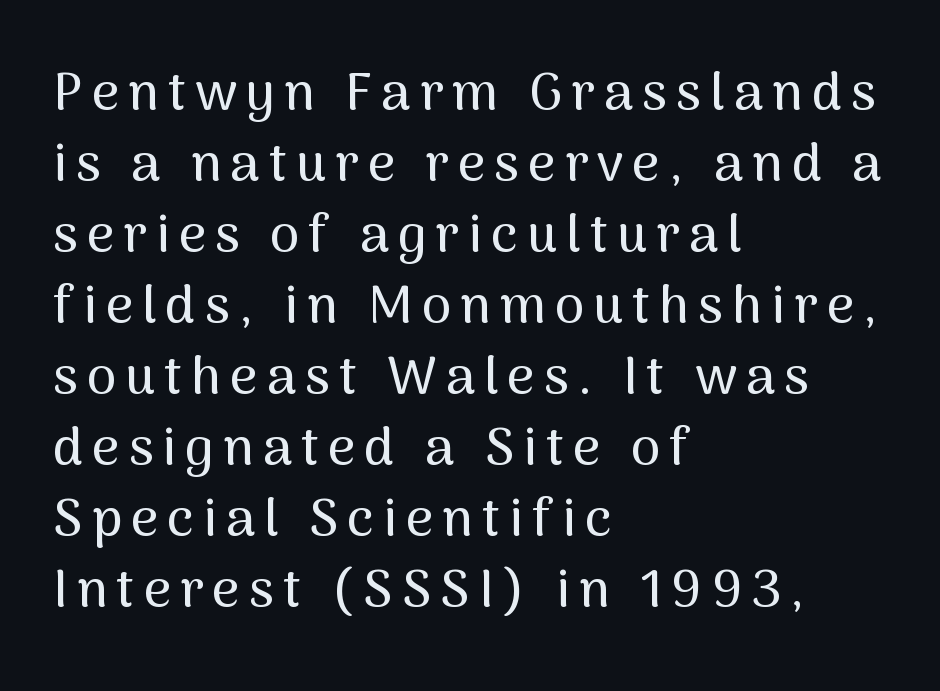
{"serif": "no", "italic": "no", "width": "normal", "stroke_contrast": "medium", "x_height": "medium", "monospaced": "no", "underline": "no", "align": "left", "line_spacing": "normal", "line_spacing_ratio": 1.34, "glyph_px": 53}
